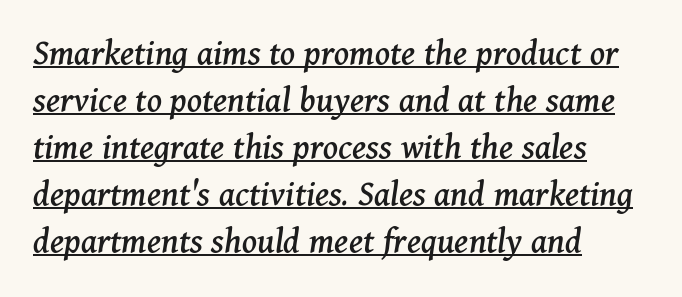
The image shows 37 px serif type, italic (leaning right); set left-aligned, normal line spacing (1.27x), normal letter spacing, underlined; medium stroke contrast and a medium x-height.
